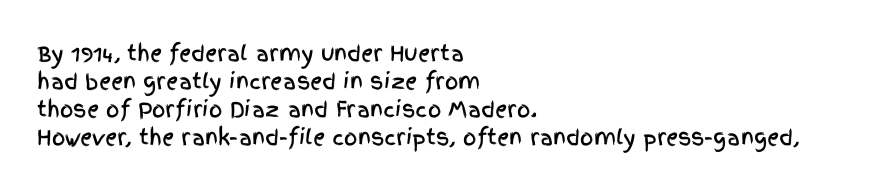
Teacher's note: observe the even left margin — that is flush-left alignment. No italicization has been applied; the sample stays upright. Clear beneath every line of the passage. Honestly, the letter spacing is just normal — you wouldn't notice it. A typesetter would call this leading conventional body-copy spacing.
